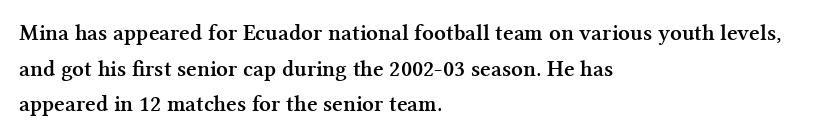
{"italic": "no", "bold": "yes", "underline": "no", "align": "left", "line_spacing": "normal", "line_spacing_ratio": 1.55, "letter_spacing": "normal", "letter_spacing_em": 0.0, "glyph_px": 23}
